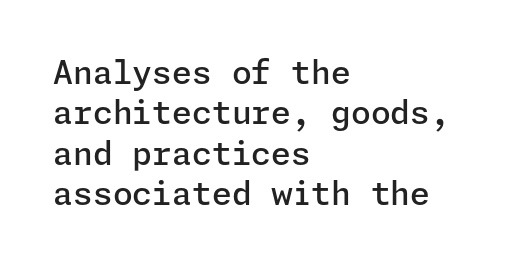
This is moderately heavy type, rendered in semibold. Casual observation: everything's shoved over to the left. Observe the absence of serifs on each vertical stroke in this sample. You could call the tracking neutral — neither tight nor loose.
